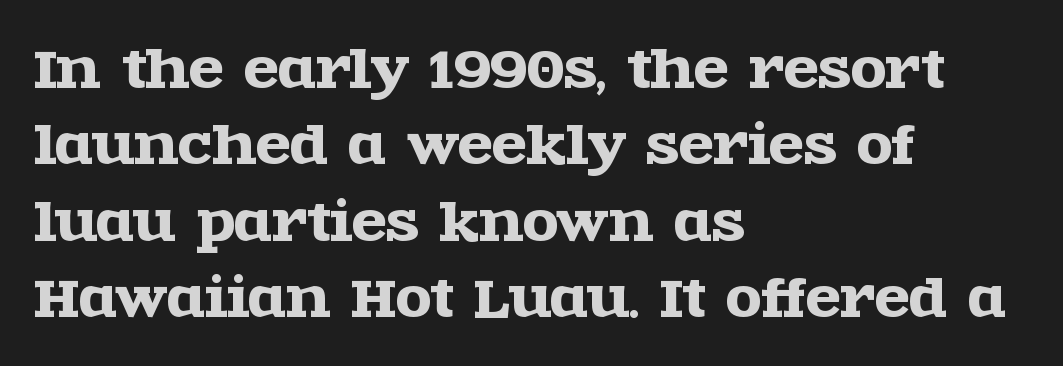
{"serif": "yes", "italic": "no", "width": "wide", "x_height": "large", "monospaced": "no", "underline": "no", "align": "left", "line_spacing": "normal", "line_spacing_ratio": 1.5, "letter_spacing": "normal", "letter_spacing_em": 0.0, "glyph_px": 51}
